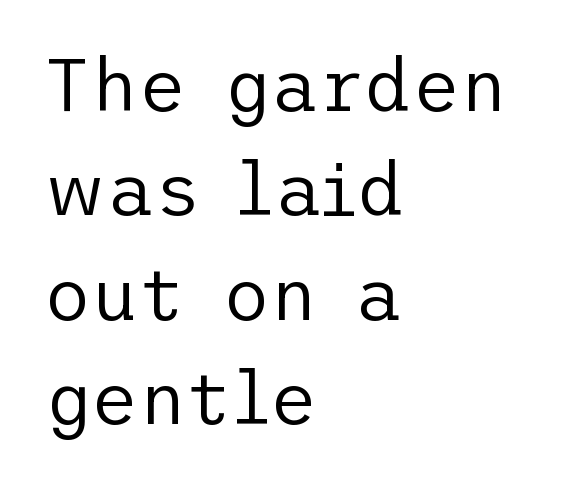
Q: Is the text bold? A: No.
Q: Is the text italic (slanted)? A: No, it is upright.
Q: Is the typeface a serif or a sans-serif typeface? A: Sans-serif.
Q: Is the text underlined? A: No.
Q: How is the paragraph aligned? A: Left-aligned.
Q: Is the spacing between letters normal or unusually wide? A: Normal.
Q: Is the spacing between lines tight, normal or loose? A: Normal.
Q: Width (condensed, normal, or wide)? A: Normal.
Q: Stroke contrast? A: Low.
Q: x-height? A: Medium.
